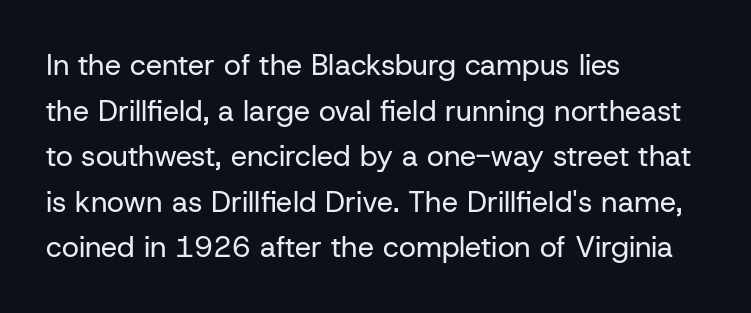
The image shows 29 px regular-weight sans-serif type, upright; set left-aligned, normal line spacing (1.57x), normal letter spacing, not underlined; low stroke contrast and a medium x-height.
